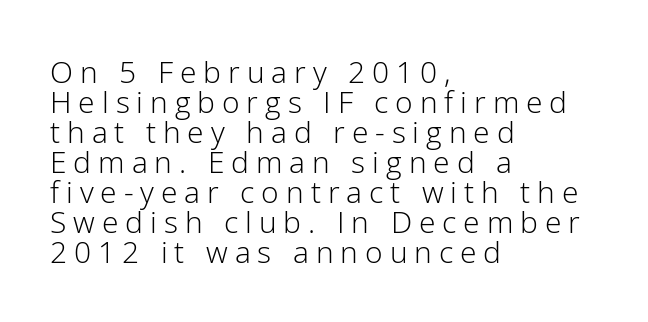
The image shows 30 px light sans-serif type, upright; set left-aligned, tight line spacing (1.0x), unusually wide letter spacing (+0.23 em), not underlined; low stroke contrast and a medium x-height.
